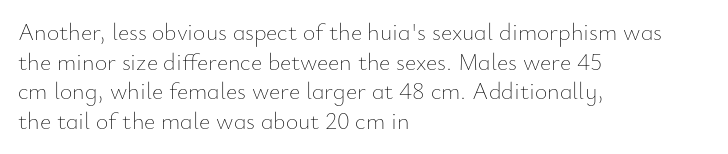
Q: Is the text bold? A: No.
Q: Is the text italic (slanted)? A: No, it is upright.
Q: Is the text underlined? A: No.
Q: How is the paragraph aligned? A: Left-aligned.
Q: Is the spacing between letters normal or unusually wide? A: Normal.
